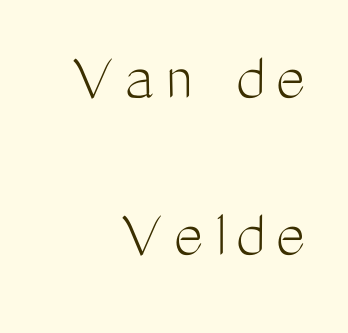
Proportional: the letters do not fall into vertical columns. Think standard paragraph weight, or any step lighter than that. Letters rest on an invisible, unmarked baseline. The lines in this sample share a right terminus and differ only in where they begin. This sample trades compactness for vertical openness between lines. Rendered with straight, roman letterforms.
